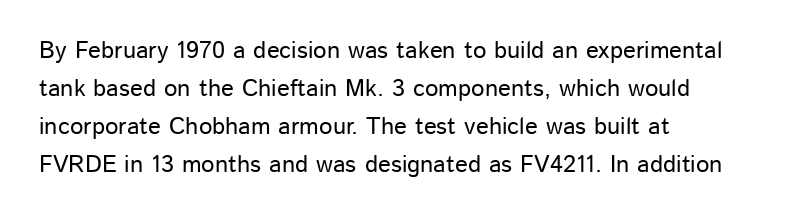
The image shows 24 px text type, upright; set left-aligned, normal line spacing (1.58x), normal letter spacing, not underlined.
